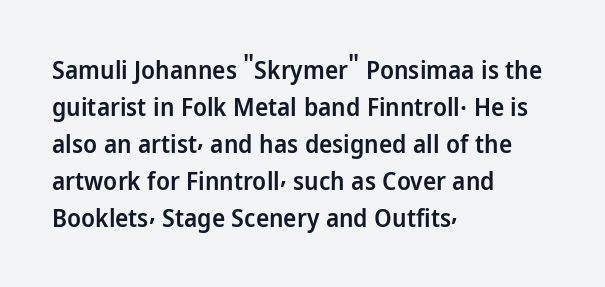
{"italic": "no", "bold": "semi", "underline": "no", "align": "left", "line_spacing": "normal", "line_spacing_ratio": 1.48, "letter_spacing": "normal", "letter_spacing_em": 0.0, "glyph_px": 25}
